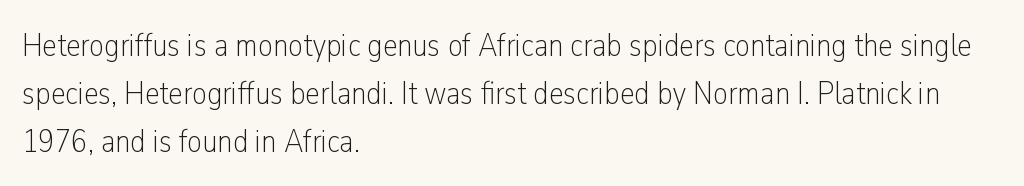
{"serif": "no", "italic": "no", "bold": "no", "weight": "light", "width": "condensed", "stroke_contrast": "low", "x_height": "medium", "monospaced": "no", "underline": "no", "align": "left", "line_spacing": "normal", "line_spacing_ratio": 1.45, "letter_spacing": "normal", "letter_spacing_em": 0.0, "glyph_px": 33}
